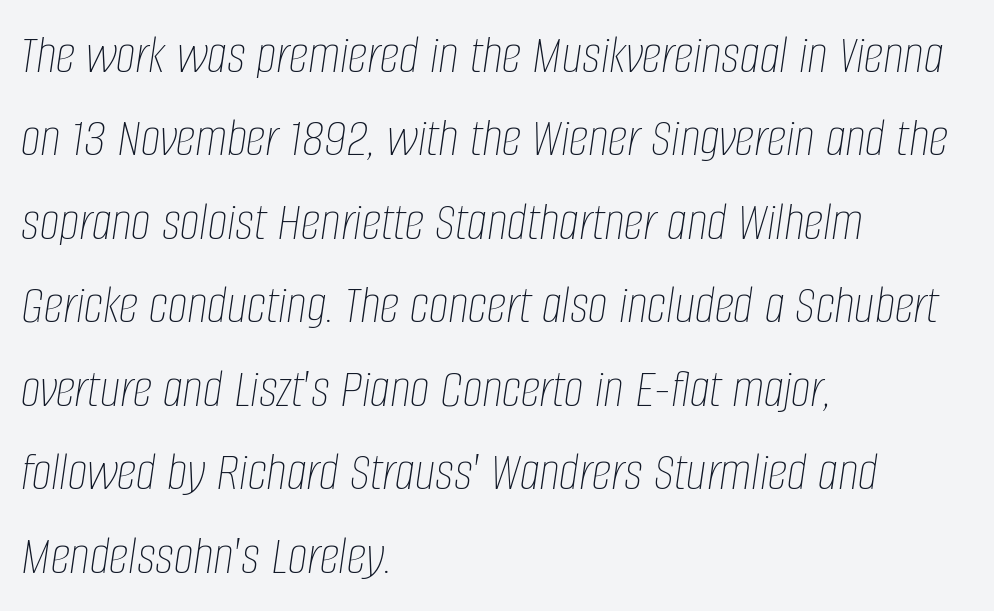
Is the block centered? No — it sits flush against the left margin. Each letter keeps its own natural width here, so spacing adapts to shape. Characters follow at the spacing the type designer built in. Underline: absent.
